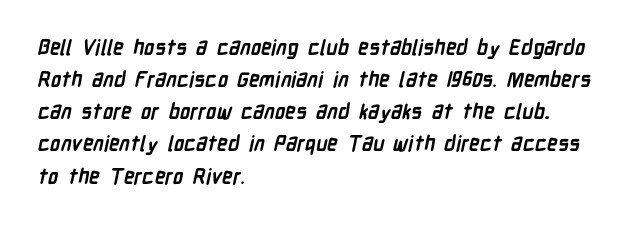
The string is rendered with underlining switched off. What stands out about the letter spacing? Nothing — it is the standard amount. I'd describe the lettering as bold — thick and assertive. What's the leading like? Ordinary, nothing unusual. This rendering uses left alignment, leaving the right contour irregular.
